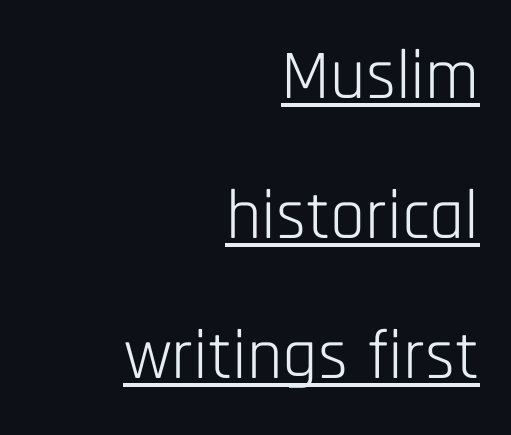
{"serif": "no", "italic": "no", "bold": "no", "weight": "light", "width": "condensed", "stroke_contrast": "low", "x_height": "large", "monospaced": "no", "underline": "yes", "align": "right", "line_spacing": "loose", "line_spacing_ratio": 2.0, "letter_spacing": "normal", "letter_spacing_em": 0.0, "glyph_px": 70}
